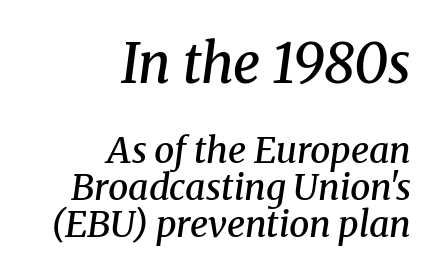
If you drew a line through each stem, it would be angled. The font is running at a semibold setting, under full bold. Proportional: the letters do not fall into vertical columns. The paragraph has a hard right edge and a soft left edge.
